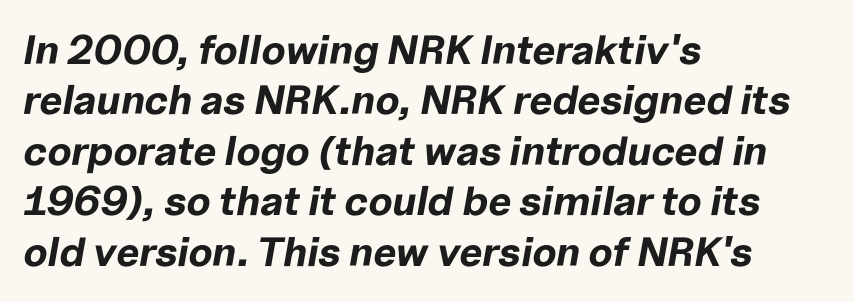
Q: Is the text bold? A: Yes.
Q: Is the text italic (slanted)? A: Yes, it leans right by about 10 degrees.
Q: Is the text underlined? A: No.
Q: How is the paragraph aligned? A: Left-aligned.
Q: Is the spacing between letters normal or unusually wide? A: Normal.
Q: Width (condensed, normal, or wide)? A: Normal.
Q: Stroke contrast? A: Low.
Q: x-height? A: Medium.
Q: Monospaced? A: No.
